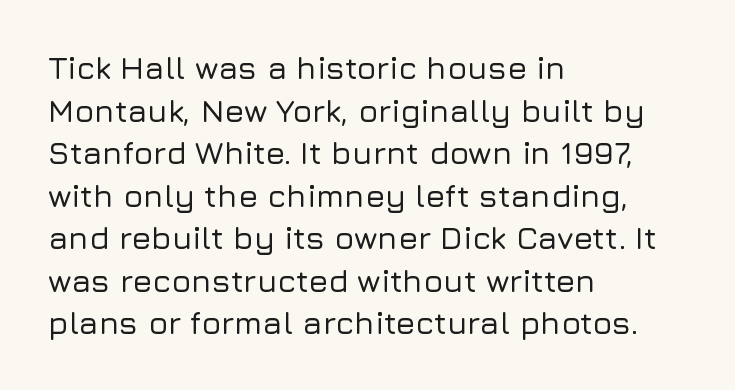
The image shows 32 px sans-serif type, upright; set left-aligned, normal line spacing (1.33x), normal letter spacing, not underlined; low stroke contrast and a medium x-height.
